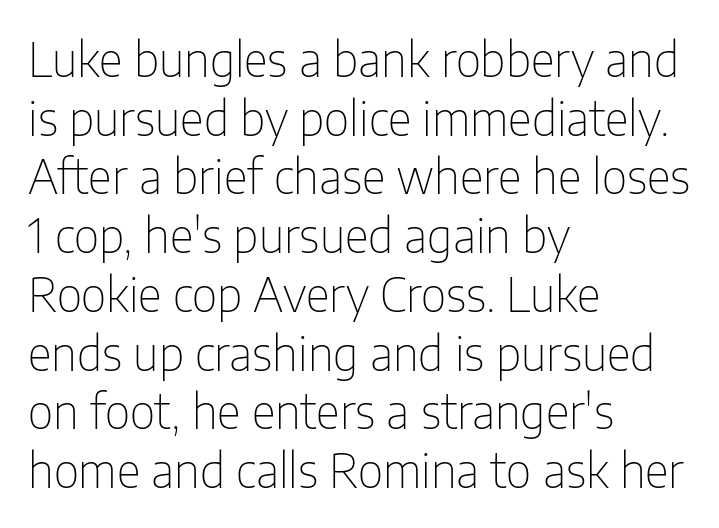
Q: Is the text bold? A: No.
Q: Is the text italic (slanted)? A: No, it is upright.
Q: Is the typeface a serif or a sans-serif typeface? A: Sans-serif.
Q: Is the text underlined? A: No.
Q: How is the paragraph aligned? A: Left-aligned.
Q: Is the spacing between letters normal or unusually wide? A: Normal.
Q: Is the spacing between lines tight, normal or loose? A: Normal.
Q: Width (condensed, normal, or wide)? A: Condensed.
Q: Stroke contrast? A: Low.
Q: x-height? A: Medium.
Q: Monospaced? A: No.
